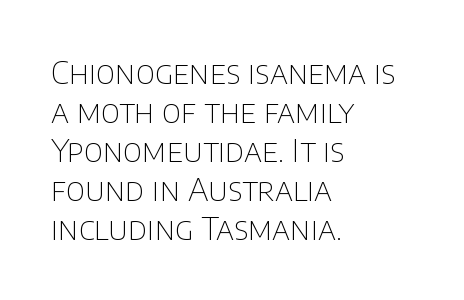
These lines are set flush left with a ragged right edge. This sample uses plain, unmodified letter spacing. The face used here is proportionally spaced, like ordinary book or web type. The specimen omits any rule beneath the text block's lines.
